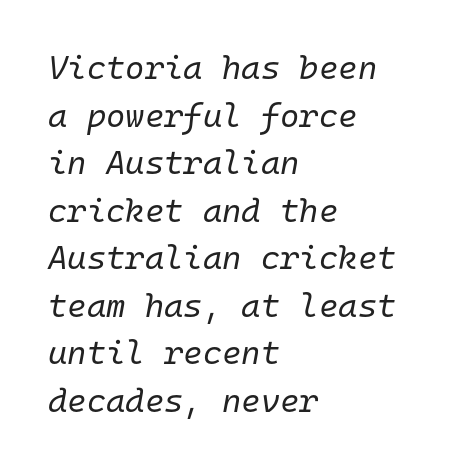
Q: Is the text bold? A: No.
Q: Is the text italic (slanted)? A: Yes, it leans right by about 10 degrees.
Q: Is the text underlined? A: No.
Q: How is the paragraph aligned? A: Left-aligned.
Q: Is the spacing between letters normal or unusually wide? A: Normal.
Q: Is the spacing between lines tight, normal or loose? A: Normal.
Q: Width (condensed, normal, or wide)? A: Normal.
Q: Stroke contrast? A: Low.
Q: x-height? A: Medium.
Q: Monospaced? A: Yes.
